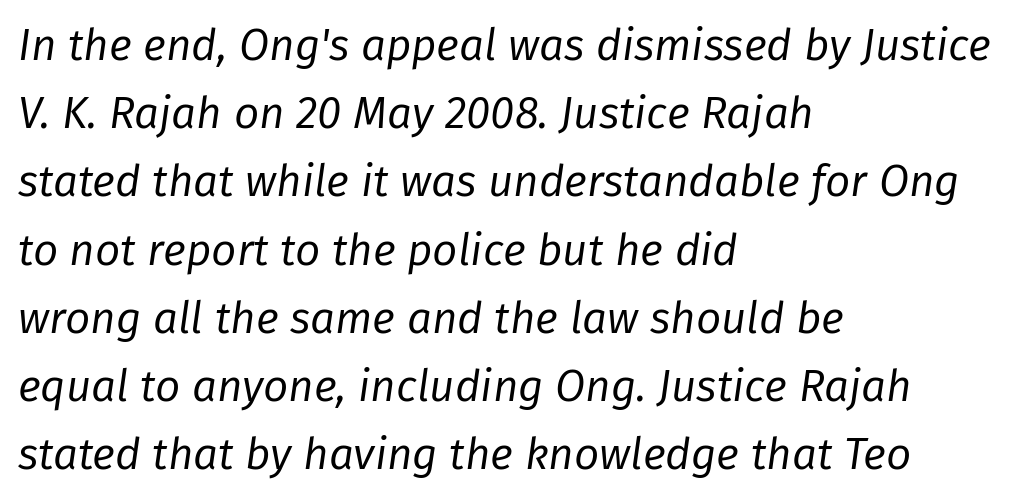
The image shows 44 px regular-weight type, italic (leaning right); set left-aligned, normal line spacing (1.55x), normal letter spacing, not underlined; low stroke contrast and a medium x-height.
